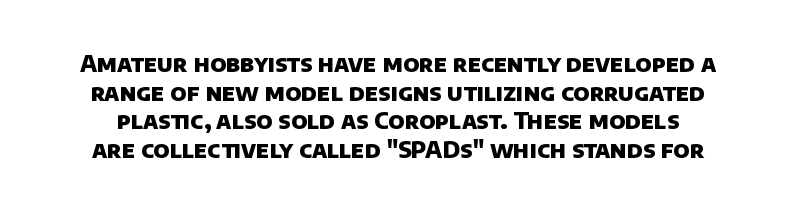
Q: Is the text bold? A: Yes.
Q: Is the text underlined? A: No.
Q: Is the spacing between letters normal or unusually wide? A: Normal.
Q: Is the spacing between lines tight, normal or loose? A: Normal.
